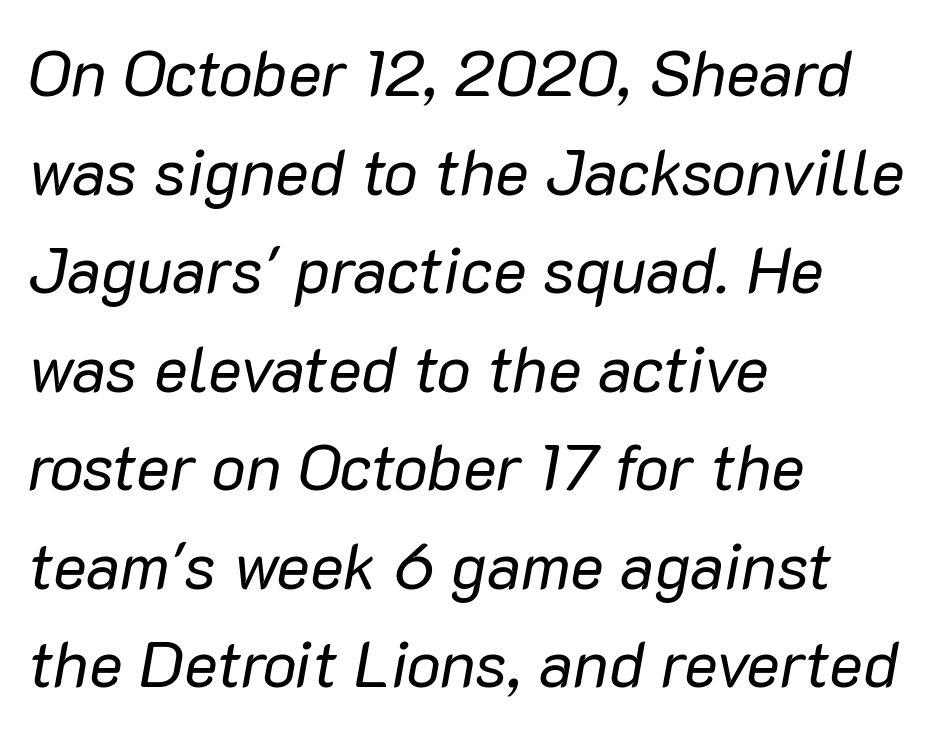
{"italic": "yes", "lean": "right", "slant_degrees": 10, "bold": "no", "weight": "regular", "width": "normal", "stroke_contrast": "low", "x_height": "medium", "monospaced": "no", "underline": "no", "align": "left", "line_spacing": "normal", "line_spacing_ratio": 1.54, "letter_spacing": "normal", "letter_spacing_em": 0.0, "glyph_px": 64}
